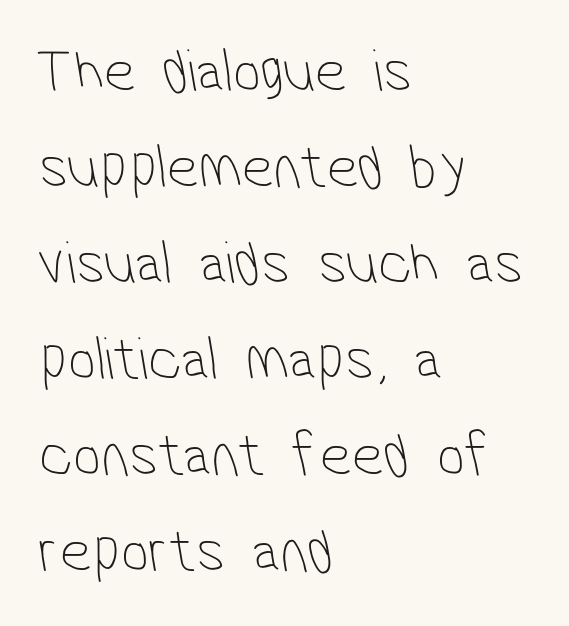
Q: Is the text bold? A: No.
Q: Is the typeface a serif or a sans-serif typeface? A: Sans-serif.
Q: Is the text underlined? A: No.
Q: How is the paragraph aligned? A: Left-aligned.
Q: Is the spacing between letters normal or unusually wide? A: Normal.
Q: Is the spacing between lines tight, normal or loose? A: Normal.
Q: Width (condensed, normal, or wide)? A: Condensed.
Q: Stroke contrast? A: Low.
Q: x-height? A: Medium.
Q: Monospaced? A: No.
